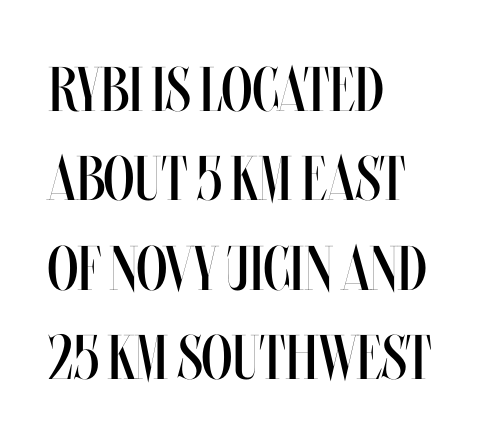
The passage shown is not bold in any degree. Students, note that the glyphs here touch the page at normal intervals. The rendering uses a moderate line-height, typical for paragraphs. The font's upright variant was chosen for this text.
